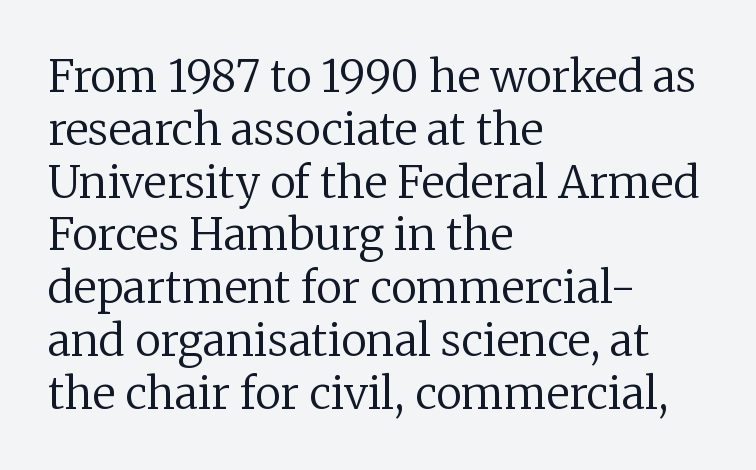
The glyphs are unaccompanied by any horizontal stroke below them. This is roman type, the default non-slanted kind. The letters look calm and open, with moderate or lighter stems. Varying glyph widths throughout — classic text-font behaviour. How are the letters spaced? Ordinarily, with no added tracking.
